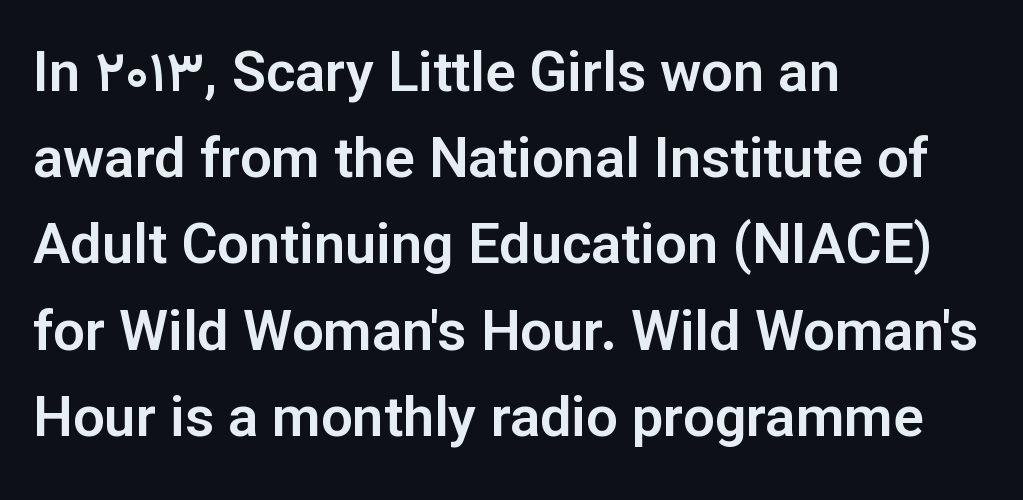
Casual observation: everything's shoved over to the left. The type is set solid horizontally, with unmodified tracking. Looks like regular typesetting: each glyph gets only the width it needs. Compared with typical paragraphs, the rows here are spaced about the same.
